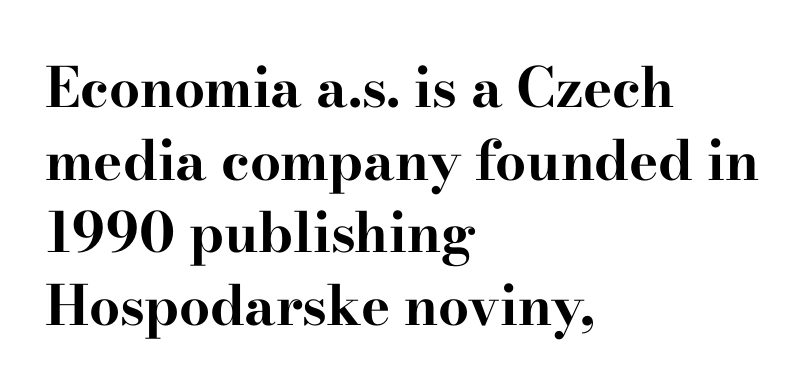
The image shows 55 px bold, wide serif type, upright; set left-aligned, normal line spacing (1.32x), normal letter spacing, not underlined; high stroke contrast and a small x-height.
